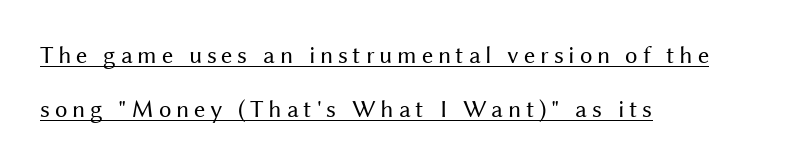
Q: Is the text bold? A: No.
Q: Is the text italic (slanted)? A: No, it is upright.
Q: Is the text underlined? A: Yes.
Q: How is the paragraph aligned? A: Left-aligned.
Q: Is the spacing between lines tight, normal or loose? A: Loose.
